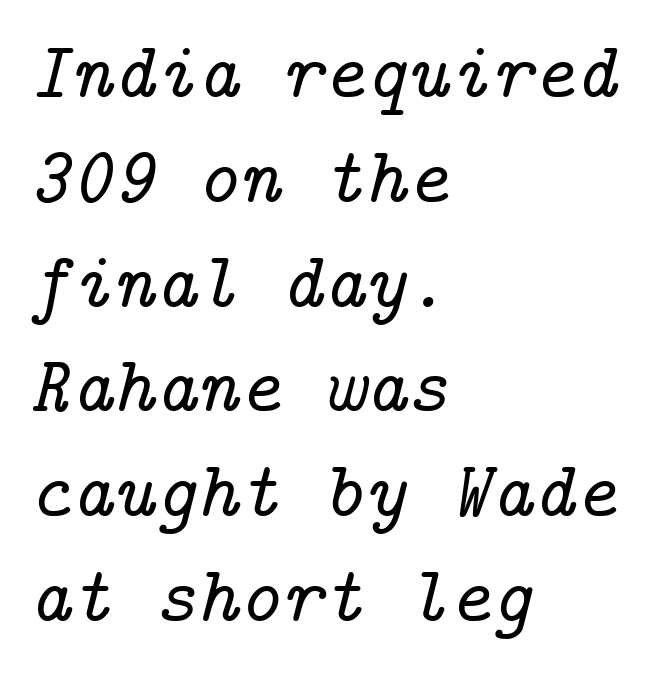
Q: Is the text italic (slanted)? A: Yes, it leans right by about 14 degrees.
Q: Is the typeface a serif or a sans-serif typeface? A: Serif.
Q: Is the text underlined? A: No.
Q: How is the paragraph aligned? A: Left-aligned.
Q: Is the spacing between letters normal or unusually wide? A: Normal.
Q: Is the spacing between lines tight, normal or loose? A: Normal.
Q: Width (condensed, normal, or wide)? A: Normal.
Q: Stroke contrast? A: Low.
Q: x-height? A: Medium.
